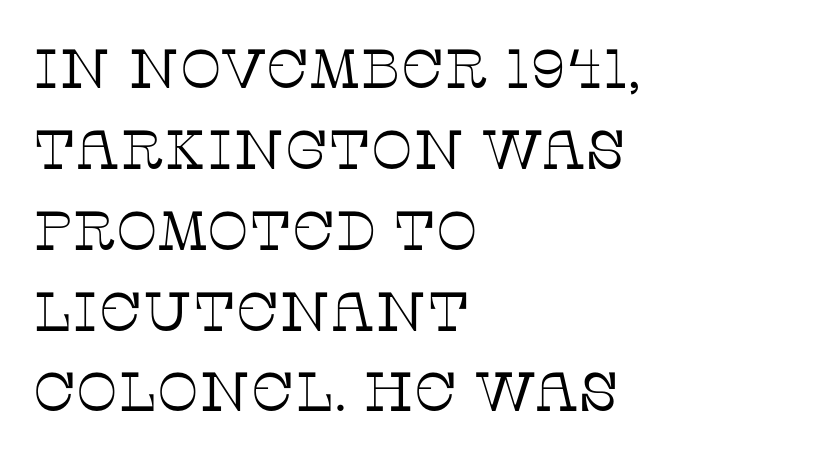
{"serif": "yes", "italic": "no", "bold": "no", "weight": "thin", "width": "normal", "stroke_contrast": "low", "x_height": "large", "monospaced": "no", "underline": "no", "align": "left", "line_spacing": "normal", "line_spacing_ratio": 1.47, "letter_spacing": "normal", "letter_spacing_em": 0.0, "glyph_px": 55}
